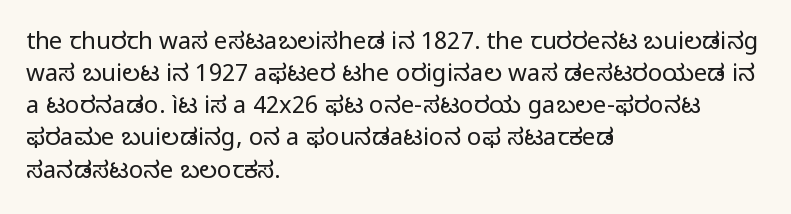
{"italic": "no", "bold": "no", "underline": "no", "align": "left", "line_spacing": "normal", "line_spacing_ratio": 1.34, "letter_spacing": "normal", "letter_spacing_em": 0.0, "glyph_px": 24}
